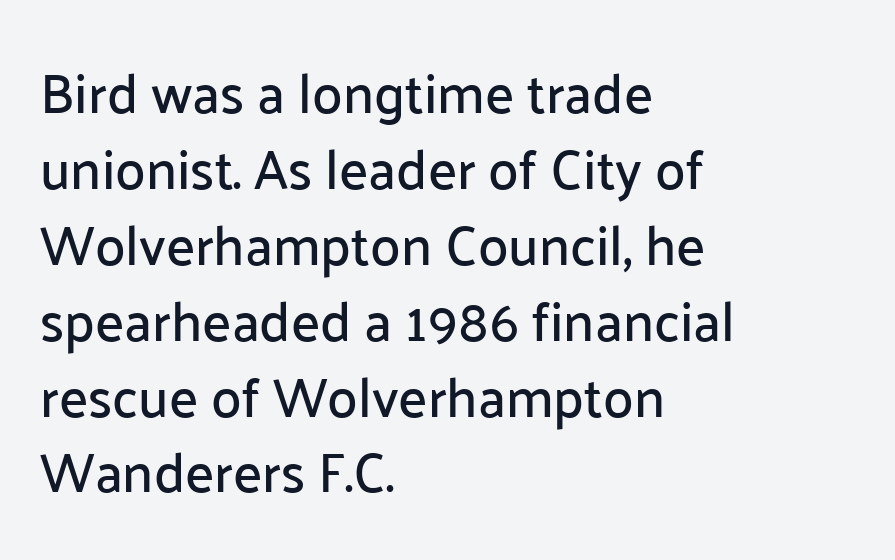
The designer went with a sans here, leaving each stem footless. This sample has the flowing, uneven cadence of proportional lettering. Tall strokes in this sample are plumb rather than angled. Honestly, there is no underline to notice here at all. The space between consecutive lines is moderate.
